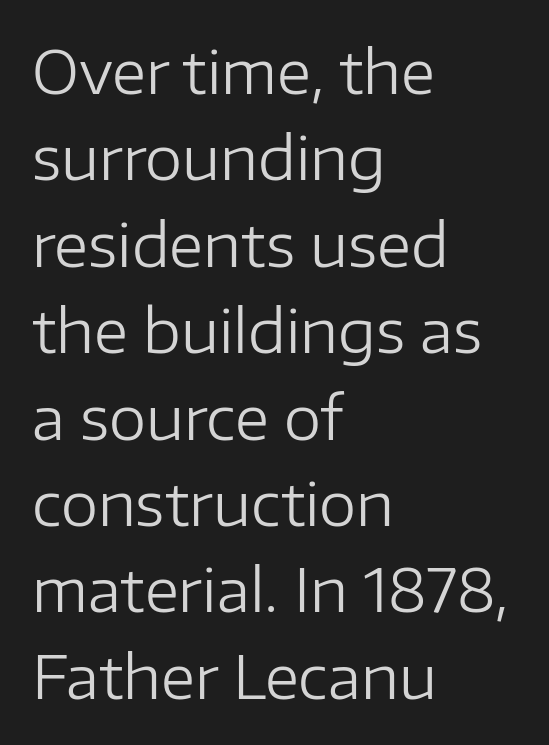
The image shows 60 px regular-weight sans-serif type, upright; set left-aligned, normal line spacing (1.44x), normal letter spacing, not underlined; low stroke contrast and a medium x-height.
